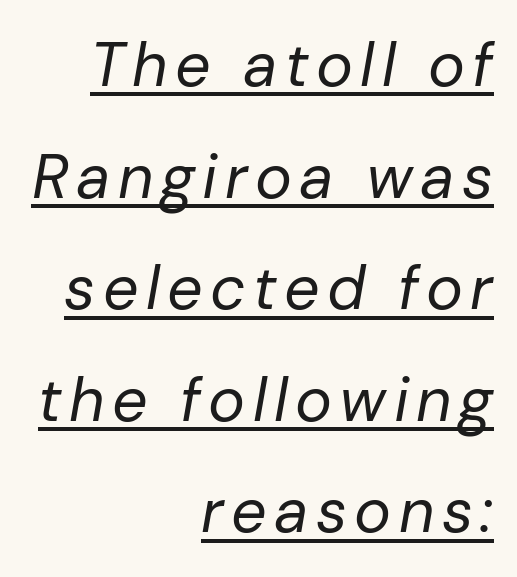
The image shows 62 px regular-weight type, italic (leaning right); set right-aligned, line spacing 1.8x, underlined; low stroke contrast and a medium x-height.
